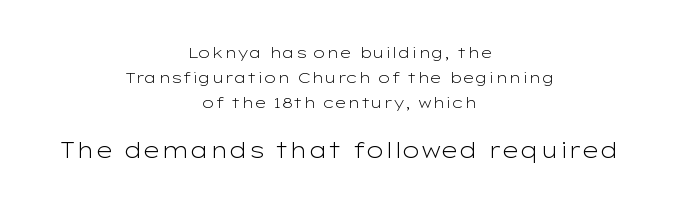
{"italic": "no", "bold": "no", "underline": "no", "align": "center", "line_spacing": "normal", "line_spacing_ratio": 1.68, "letter_spacing": "normal", "letter_spacing_em": 0.0, "larger_block": "second", "size_ratio": 1.47, "glyph_px": 22}
